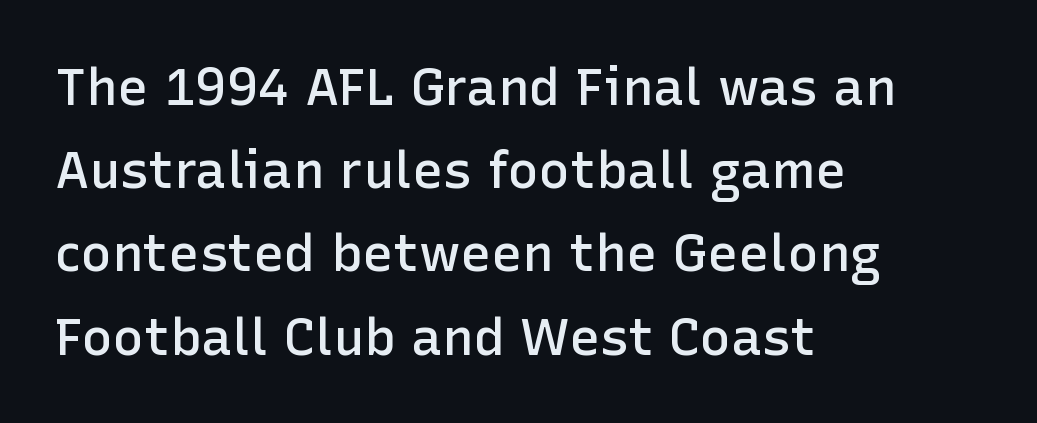
Q: Is the text bold? A: Semi-bold.
Q: Is the text italic (slanted)? A: No, it is upright.
Q: Is the typeface a serif or a sans-serif typeface? A: Sans-serif.
Q: Is the text underlined? A: No.
Q: How is the paragraph aligned? A: Left-aligned.
Q: Is the spacing between letters normal or unusually wide? A: Normal.
Q: Is the spacing between lines tight, normal or loose? A: Normal.
Q: Width (condensed, normal, or wide)? A: Normal.
Q: Stroke contrast? A: Low.
Q: x-height? A: Medium.
Q: Monospaced? A: No.
